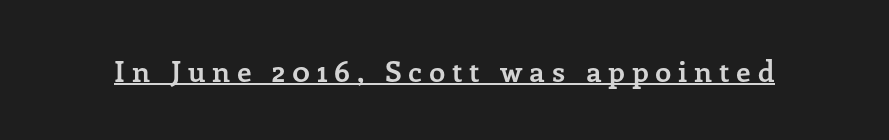
The image shows 29 px semibold serif type, upright; set unusually wide letter spacing (+0.23 em), underlined; low stroke contrast and a medium x-height.
